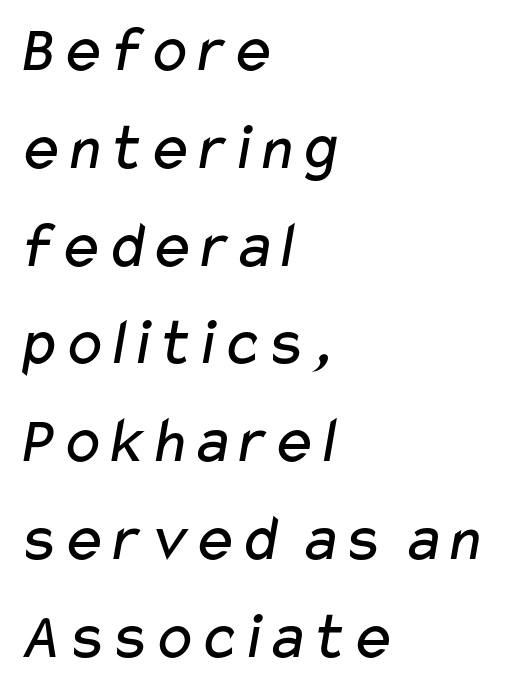
{"serif": "no", "bold": "no", "weight": "regular", "width": "wide", "stroke_contrast": "low", "x_height": "medium", "monospaced": "no", "underline": "no", "align": "left", "line_spacing": "normal", "line_spacing_ratio": 1.46, "letter_spacing": "normal", "letter_spacing_em": 0.0, "glyph_px": 67}
